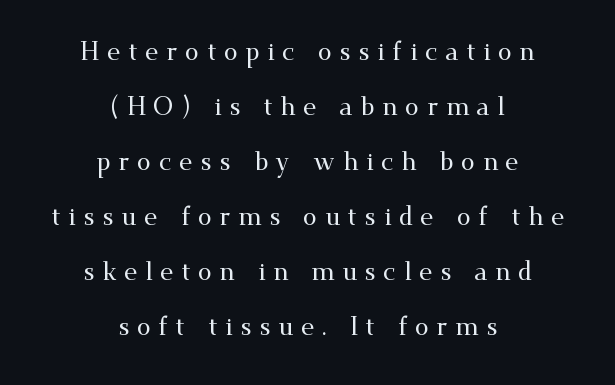
Q: Is the text italic (slanted)? A: No, it is upright.
Q: Is the text underlined? A: No.
Q: How is the paragraph aligned? A: Centered.
Q: Is the spacing between letters normal or unusually wide? A: Unusually wide.
Q: Is the spacing between lines tight, normal or loose? A: Loose.
